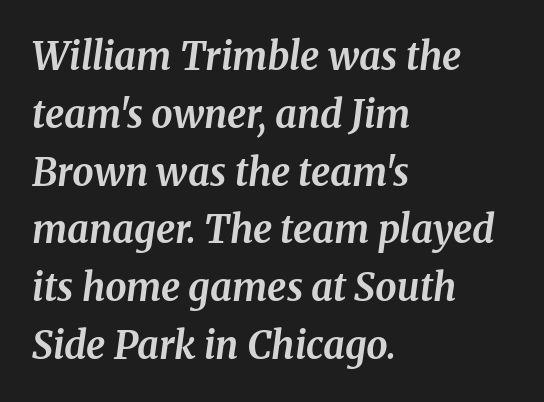
The image shows 38 px bold serif type, italic (leaning right); set left-aligned, normal line spacing (1.52x), normal letter spacing, not underlined; medium stroke contrast and a medium x-height.
